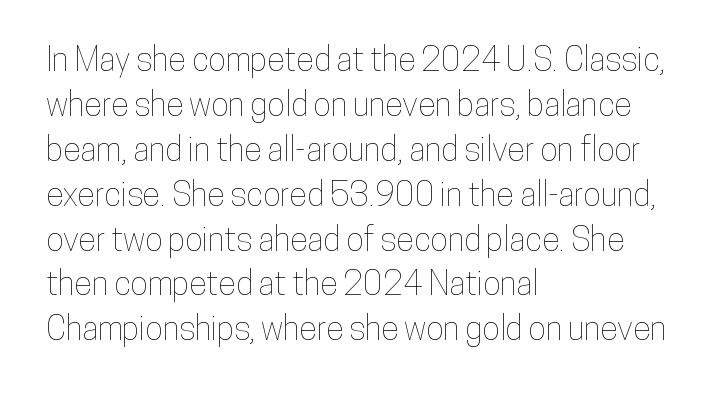
The image shows 33 px condensed type, upright; set left-aligned, normal line spacing (1.36x), normal letter spacing, not underlined; low stroke contrast and a medium x-height.
